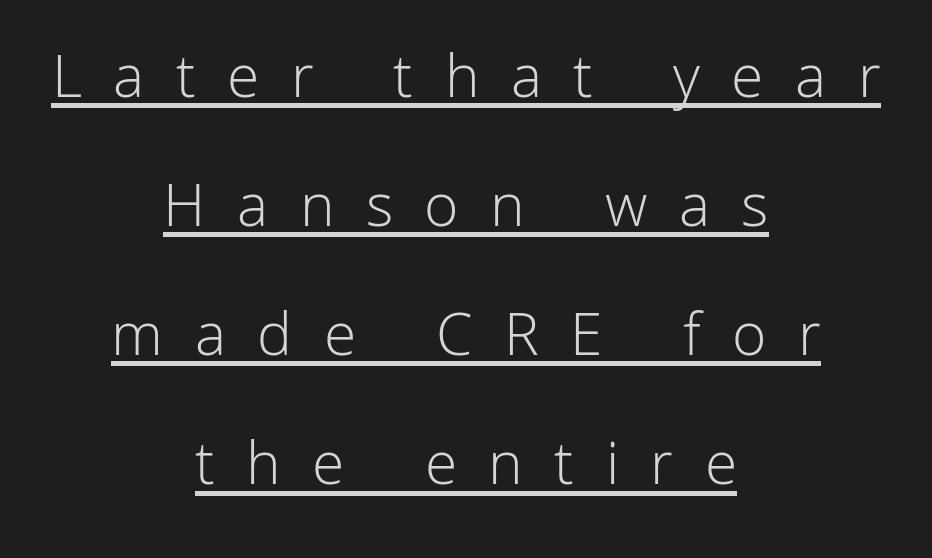
{"serif": "no", "italic": "no", "bold": "no", "weight": "light", "width": "normal", "stroke_contrast": "low", "x_height": "medium", "monospaced": "no", "underline": "yes", "align": "center", "line_spacing": "loose", "line_spacing_ratio": 2.05, "letter_spacing": "wide", "letter_spacing_em": 0.5, "glyph_px": 63}
